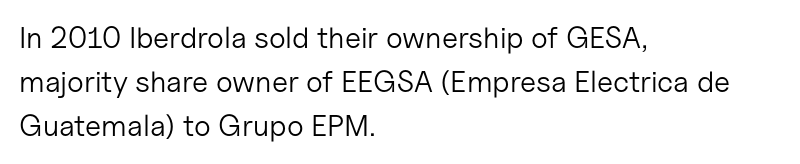
Q: Is the text bold? A: No.
Q: Is the text italic (slanted)? A: No, it is upright.
Q: Is the typeface a serif or a sans-serif typeface? A: Sans-serif.
Q: Is the text underlined? A: No.
Q: How is the paragraph aligned? A: Left-aligned.
Q: Is the spacing between letters normal or unusually wide? A: Normal.
Q: Is the spacing between lines tight, normal or loose? A: Normal.
Q: Width (condensed, normal, or wide)? A: Normal.
Q: Stroke contrast? A: Low.
Q: x-height? A: Medium.
Q: Monospaced? A: No.
